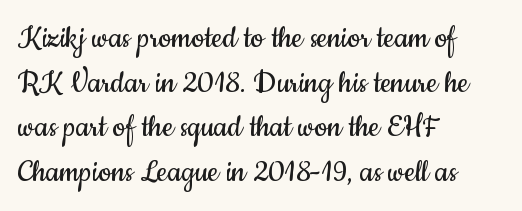
Nothing sits at the stroke ends, so this counts as sans-serif. The letters look calm and open, with moderate or lighter stems. Clear beneath every line of the passage. Short and long lines alike share a common starting point at left. This sample has the flowing, uneven cadence of proportional lettering.
